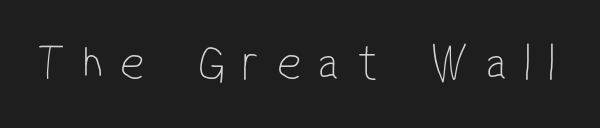
{"serif": "no", "bold": "no", "weight": "thin", "width": "condensed", "stroke_contrast": "low", "x_height": "medium", "monospaced": "no", "underline": "no", "letter_spacing": "wide", "letter_spacing_em": 0.32, "glyph_px": 53}
